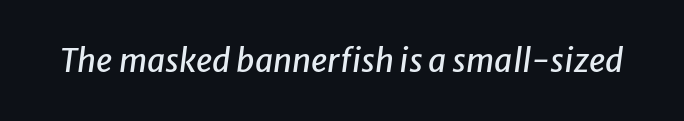
Q: Is the text italic (slanted)? A: Yes, it leans right by about 8 degrees.
Q: Is the text underlined? A: No.
Q: Is the spacing between letters normal or unusually wide? A: Normal.
Q: Width (condensed, normal, or wide)? A: Normal.
Q: Stroke contrast? A: Low.
Q: x-height? A: Medium.
Q: Monospaced? A: No.
